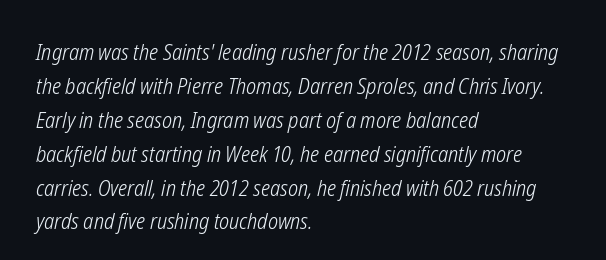
Tall strokes in this sample are angled rather than plumb. Typeset ragged right — the left edge is the straight one. Words appear dense and cohesive because spacing is normal. The font sits on the lighter half of the weight spectrum, regular included. The words here are not underlined.
